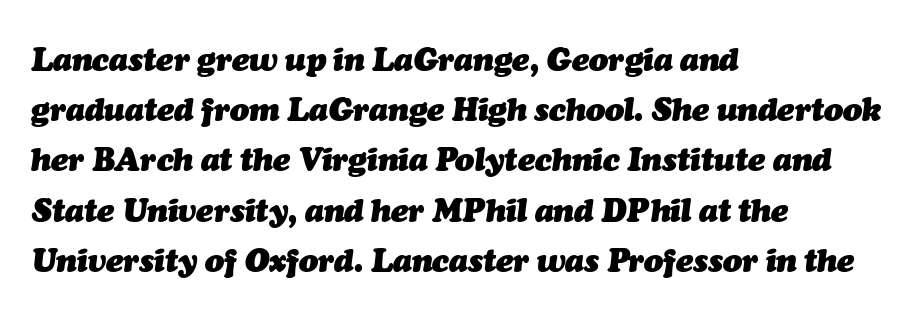
The image shows 32 px heavy type, italic (leaning right); set left-aligned, normal line spacing (1.57x), normal letter spacing, not underlined; medium stroke contrast and a medium x-height.
